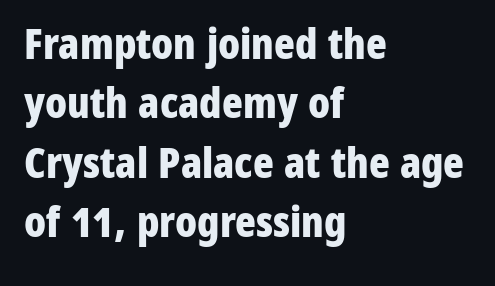
{"serif": "no", "italic": "no", "bold": "yes", "weight": "bold", "width": "condensed", "stroke_contrast": "low", "x_height": "medium", "monospaced": "no", "underline": "no", "align": "left", "line_spacing": "normal", "line_spacing_ratio": 1.38, "letter_spacing": "normal", "letter_spacing_em": 0.0, "glyph_px": 43}
